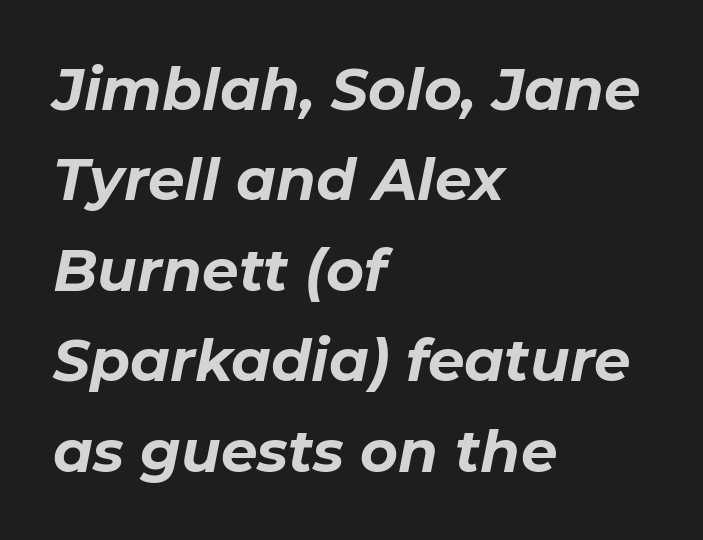
{"italic": "yes", "lean": "right", "slant_degrees": 11, "bold": "yes", "weight": "bold", "width": "normal", "stroke_contrast": "low", "x_height": "medium", "monospaced": "no", "underline": "no", "align": "left", "line_spacing": "normal", "line_spacing_ratio": 1.56, "letter_spacing": "normal", "letter_spacing_em": 0.0, "glyph_px": 58}
